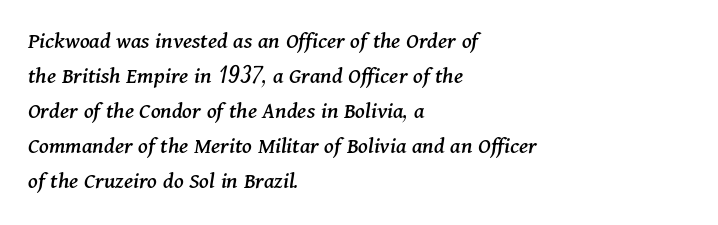
Q: Is the text italic (slanted)? A: Yes, it leans right by about 11 degrees.
Q: Is the text underlined? A: No.
Q: How is the paragraph aligned? A: Left-aligned.
Q: Is the spacing between letters normal or unusually wide? A: Normal.
Q: Is the spacing between lines tight, normal or loose? A: Normal.
